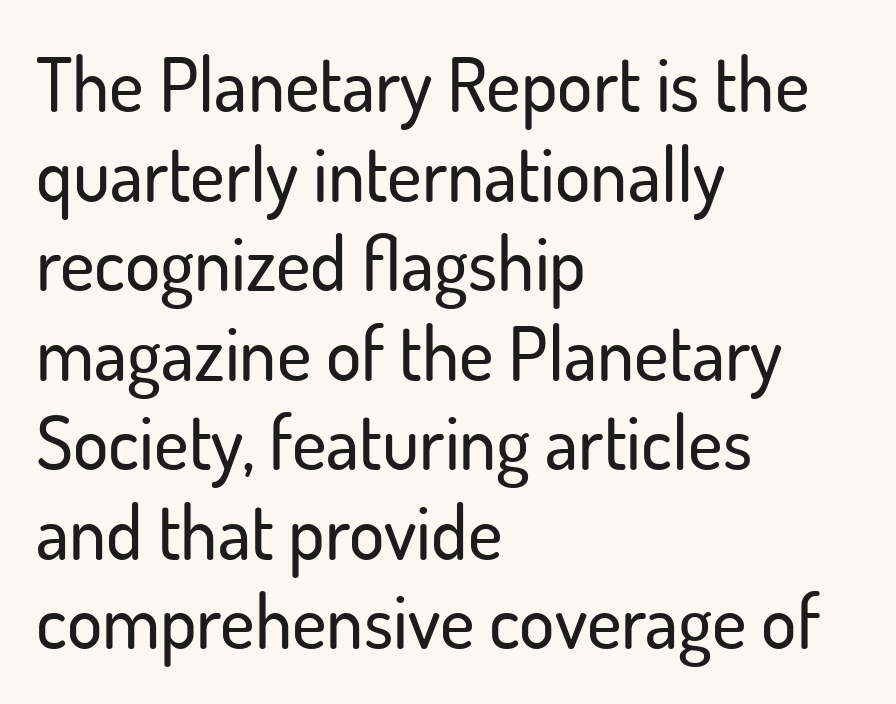
The image shows 74 px sans-serif type, upright; set left-aligned, line spacing 1.21x, normal letter spacing, not underlined; low stroke contrast and a small x-height.
